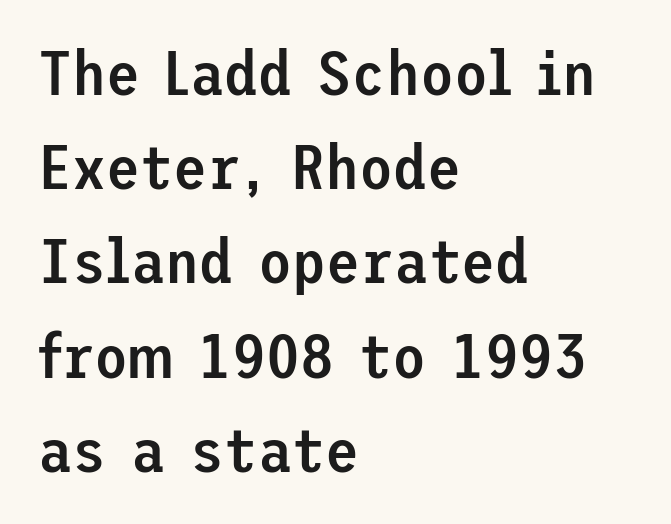
{"serif": "no", "italic": "no", "bold": "semi", "weight": "semibold", "width": "normal", "stroke_contrast": "low", "x_height": "medium", "underline": "no", "align": "left", "line_spacing": "normal", "line_spacing_ratio": 1.52, "letter_spacing": "normal", "letter_spacing_em": 0.0, "glyph_px": 62}
